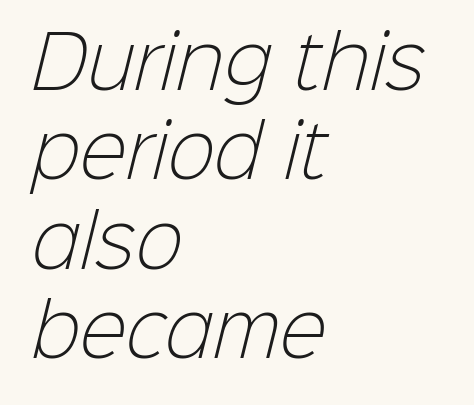
{"serif": "no", "bold": "no", "weight": "light", "width": "normal", "stroke_contrast": "low", "x_height": "medium", "monospaced": "no", "underline": "no", "align": "left", "line_spacing": "normal", "line_spacing_ratio": 1.26, "letter_spacing": "normal", "letter_spacing_em": 0.0, "glyph_px": 71}
